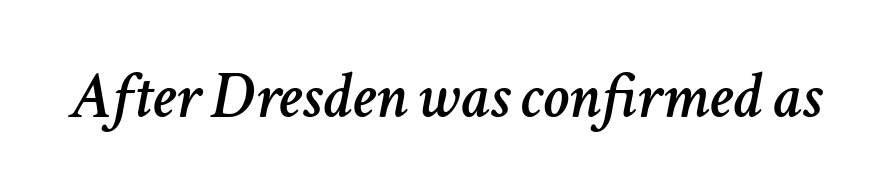
Q: Is the text italic (slanted)? A: Yes, it leans right by about 11 degrees.
Q: Is the text underlined? A: No.
Q: Is the spacing between letters normal or unusually wide? A: Normal.
Q: Width (condensed, normal, or wide)? A: Normal.
Q: Stroke contrast? A: Low.
Q: x-height? A: Medium.
Q: Monospaced? A: No.
